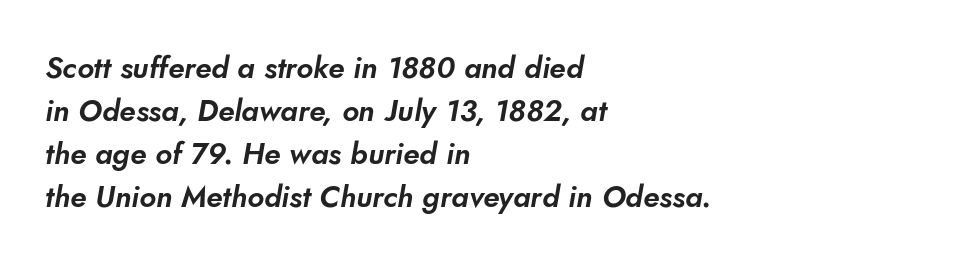
Q: Is the typeface a serif or a sans-serif typeface? A: Sans-serif.
Q: Is the text underlined? A: No.
Q: How is the paragraph aligned? A: Left-aligned.
Q: Is the spacing between letters normal or unusually wide? A: Normal.
Q: Is the spacing between lines tight, normal or loose? A: Normal.
Q: Width (condensed, normal, or wide)? A: Normal.
Q: Stroke contrast? A: Low.
Q: x-height? A: Small.
Q: Monospaced? A: No.
